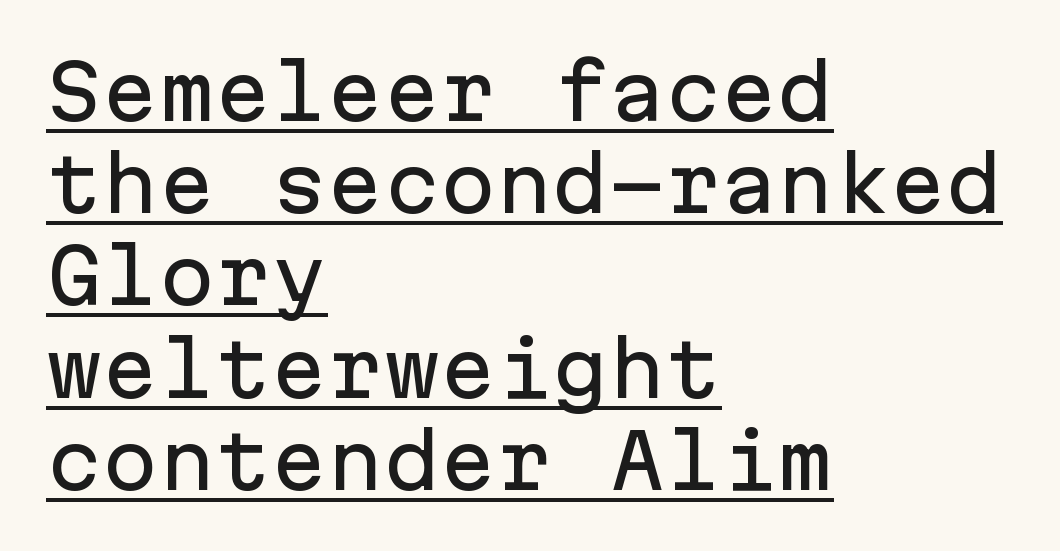
{"serif": "no", "italic": "no", "width": "normal", "stroke_contrast": "low", "x_height": "medium", "monospaced": "yes", "underline": "yes", "align": "left", "line_spacing_ratio": 1.23, "letter_spacing": "normal", "letter_spacing_em": 0.0, "glyph_px": 75}
